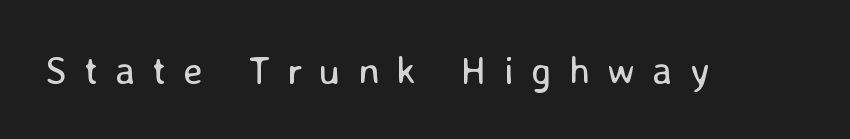
The image shows 39 px regular-weight sans-serif type, upright; set unusually wide letter spacing (+0.44 em), not underlined; low stroke contrast and a medium x-height.
